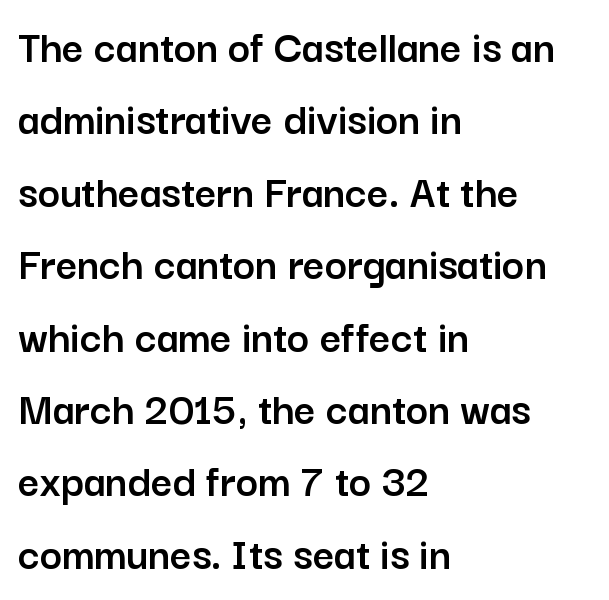
The image shows 47 px sans-serif type, upright; set left-aligned, normal line spacing (1.54x), normal letter spacing, not underlined; low stroke contrast and a medium x-height.
